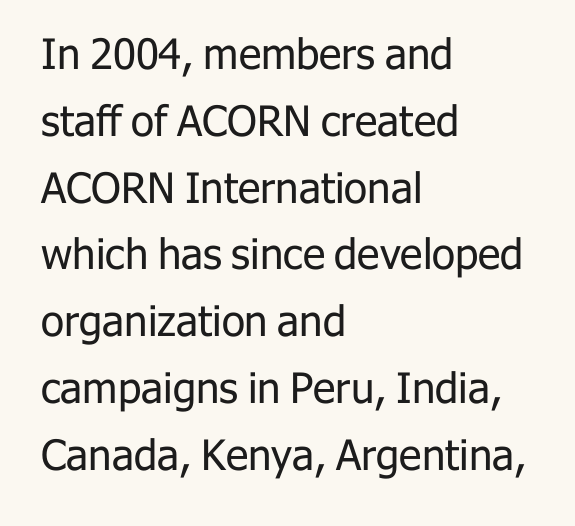
Q: Is the text bold? A: No.
Q: Is the text italic (slanted)? A: No, it is upright.
Q: Is the typeface a serif or a sans-serif typeface? A: Sans-serif.
Q: Is the text underlined? A: No.
Q: How is the paragraph aligned? A: Left-aligned.
Q: Is the spacing between letters normal or unusually wide? A: Normal.
Q: Is the spacing between lines tight, normal or loose? A: Normal.
Q: Width (condensed, normal, or wide)? A: Normal.
Q: Stroke contrast? A: Low.
Q: x-height? A: Medium.
Q: Monospaced? A: No.
